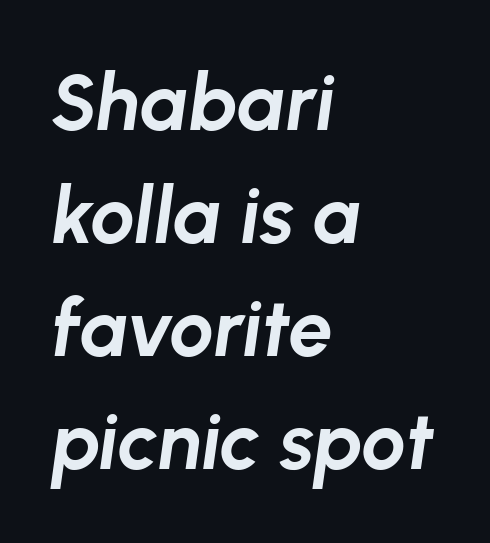
Thick stems and heavy bowls — unmistakably bold. The horizontal fit of the characters is conventional and even. The paragraph shown leans on its left margin. A typesetter would call this proportional, since set widths differ per character. Each row of text sits above clean, open space.
